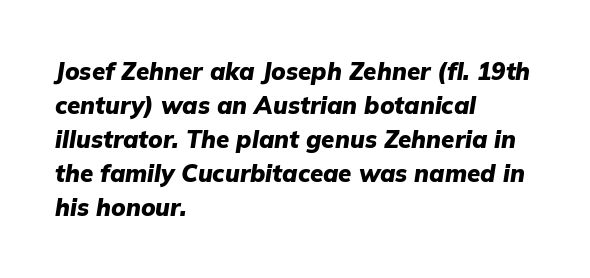
Check under the words: just untouched page. There's an unmistakable incline to the writing here. The letterforms sit shoulder to shoulder at normal distance. Is the block centered? No — it sits flush against the left margin. Its strokes are broad and dark, the hallmark of bold type. Students, observe: this is what conventionally led text looks like.
